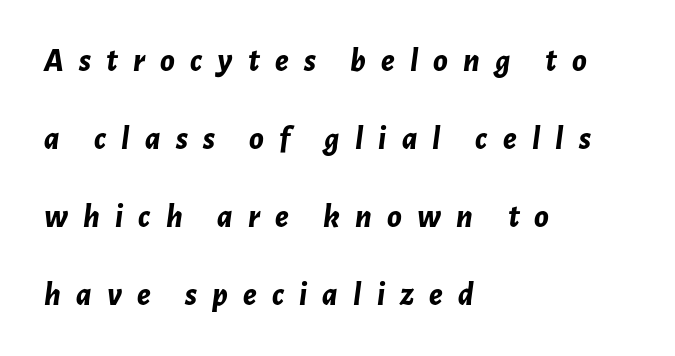
Chunky letters — that's bold for sure. You could only call the tracking loose — the letters float apart. The specimen reads as italic at a glance. The area under the type is left untouched. The compositor pushed each line to the left boundary.
